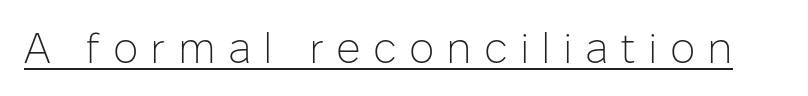
Q: Is the text bold? A: No.
Q: Is the text italic (slanted)? A: No, it is upright.
Q: Is the typeface a serif or a sans-serif typeface? A: Sans-serif.
Q: Is the text underlined? A: Yes.
Q: Is the spacing between letters normal or unusually wide? A: Unusually wide.
Q: Width (condensed, normal, or wide)? A: Normal.
Q: Stroke contrast? A: Low.
Q: x-height? A: Medium.
Q: Monospaced? A: No.
